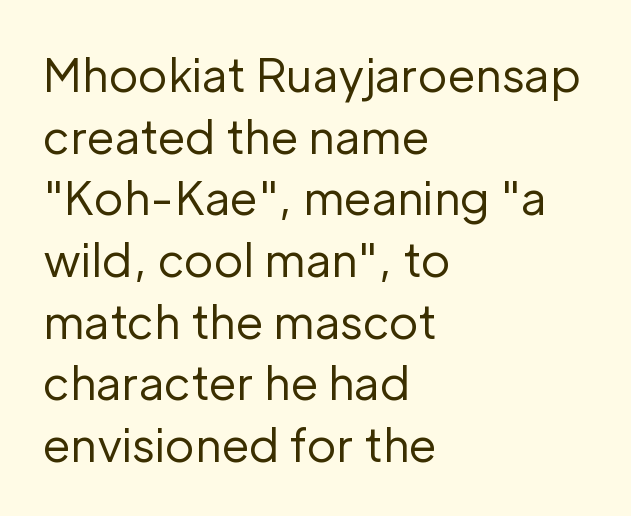
The image shows 45 px regular-weight sans-serif type, upright; set left-aligned, normal line spacing (1.37x), normal letter spacing, not underlined; low stroke contrast and a medium x-height.
